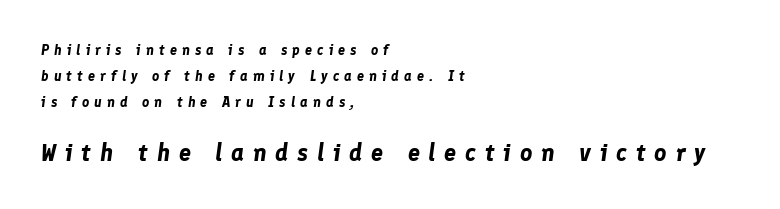
{"italic": "yes", "lean": "right", "slant_degrees": 8, "bold": "yes", "underline": "no", "align": "left", "line_spacing_ratio": 1.86, "letter_spacing": "wide", "letter_spacing_em": 0.36, "larger_block": "second", "size_ratio": 1.71, "glyph_px": 24}
